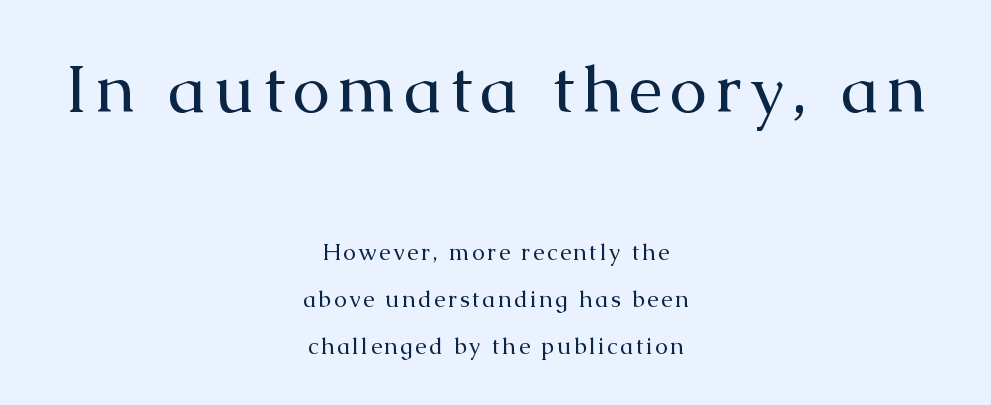
The image shows 68 px regular-weight serif type, upright; set centered, loose line spacing (2.04x), not underlined; the first (top) block is 2.96x larger; medium stroke contrast and a medium x-height.
